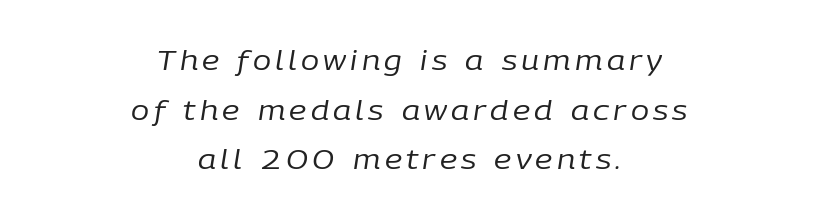
The image shows 27 px text type, italic (leaning right); set centered, line spacing 1.84x, not underlined.
